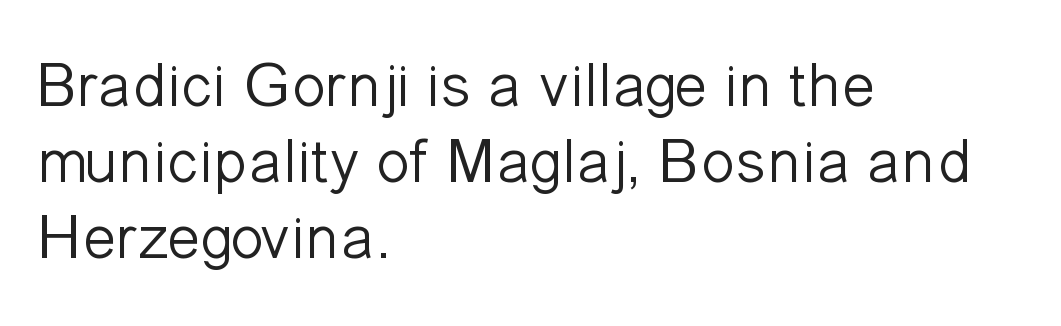
One-word summary of the alignment: left. Bold? No — there's no thickening of the strokes. Characters remain perfectly vertical along every line. Glyph-to-glyph distance matches everyday printed text. A sans-serif font was chosen for this passage. A typesetter would call this proportional, since set widths differ per character.
